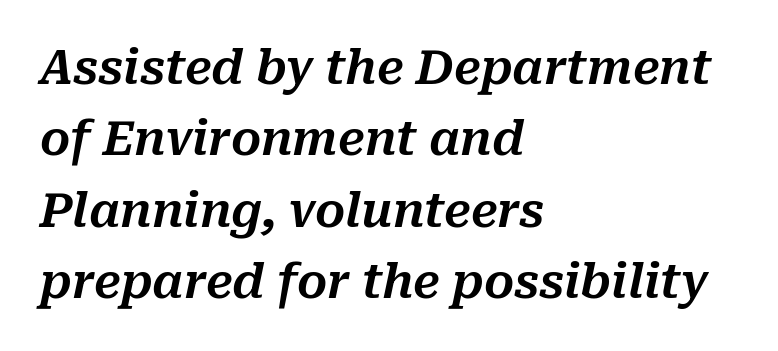
The image shows 47 px text type, italic (leaning right); set left-aligned, normal line spacing (1.52x), normal letter spacing, not underlined; medium stroke contrast and a medium x-height.
